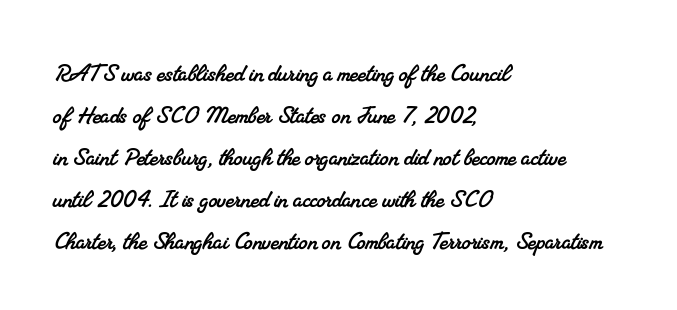
{"serif": "yes", "width": "normal", "stroke_contrast": "medium", "x_height": "small", "monospaced": "no", "underline": "no", "align": "left", "line_spacing": "normal", "line_spacing_ratio": 1.5, "letter_spacing": "normal", "letter_spacing_em": 0.0, "glyph_px": 28}
